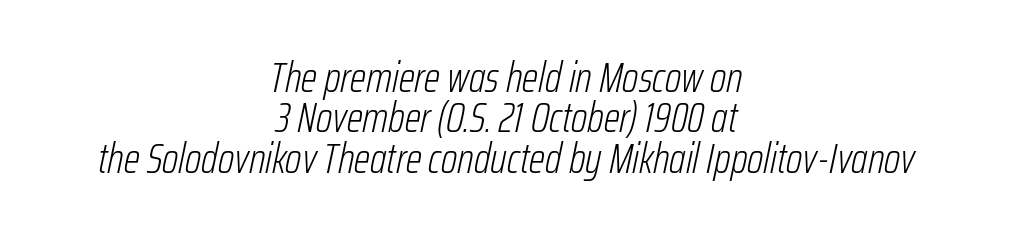
Q: Is the text bold? A: No.
Q: Is the text italic (slanted)? A: Yes, it leans right by about 12 degrees.
Q: Is the text underlined? A: No.
Q: How is the paragraph aligned? A: Centered.
Q: Is the spacing between letters normal or unusually wide? A: Normal.
Q: Is the spacing between lines tight, normal or loose? A: Tight.
Q: Width (condensed, normal, or wide)? A: Condensed.
Q: Stroke contrast? A: Low.
Q: x-height? A: Medium.
Q: Monospaced? A: No.
